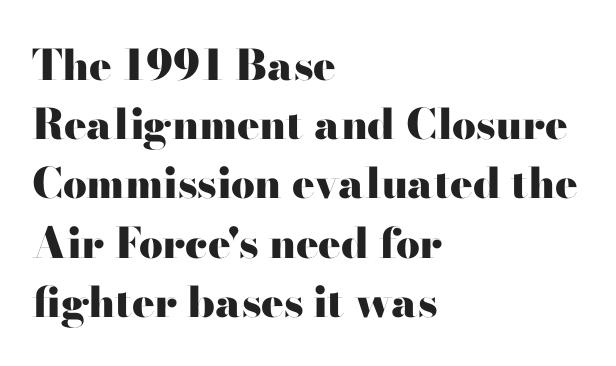
{"serif": "yes", "italic": "no", "bold": "yes", "weight": "heavy", "width": "wide", "stroke_contrast": "high", "x_height": "small", "monospaced": "no", "underline": "no", "align": "left", "line_spacing": "normal", "line_spacing_ratio": 1.41, "letter_spacing": "normal", "letter_spacing_em": 0.0, "glyph_px": 42}
